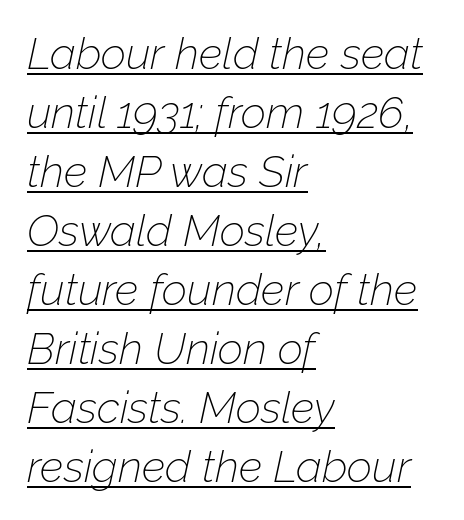
Q: Is the text bold? A: No.
Q: Is the text italic (slanted)? A: Yes, it leans right by about 12 degrees.
Q: Is the text underlined? A: Yes.
Q: How is the paragraph aligned? A: Left-aligned.
Q: Is the spacing between letters normal or unusually wide? A: Normal.
Q: Is the spacing between lines tight, normal or loose? A: Normal.
Q: Width (condensed, normal, or wide)? A: Normal.
Q: Stroke contrast? A: Low.
Q: x-height? A: Medium.
Q: Monospaced? A: No.
